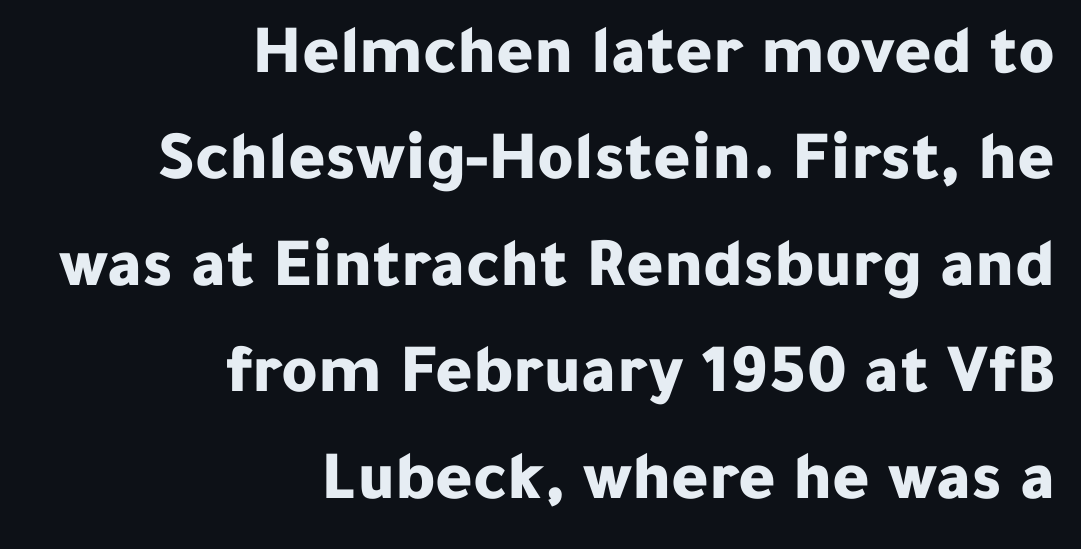
The image shows 70 px bold sans-serif type, upright; set right-aligned, normal line spacing (1.52x), normal letter spacing, not underlined; low stroke contrast and a medium x-height.
